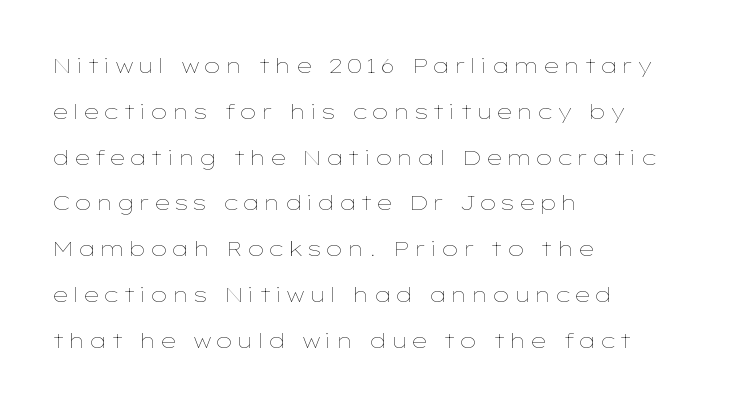
Q: Is the text bold? A: No.
Q: Is the text italic (slanted)? A: No, it is upright.
Q: Is the text underlined? A: No.
Q: How is the paragraph aligned? A: Left-aligned.
Q: Is the spacing between lines tight, normal or loose? A: Loose.
